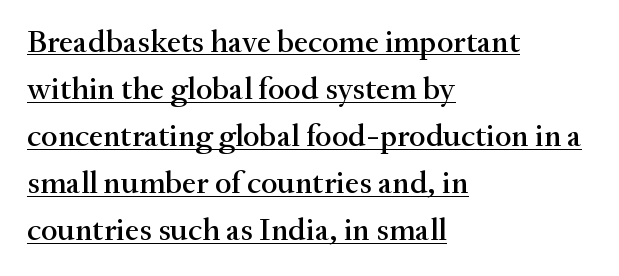
Q: Is the text italic (slanted)? A: No, it is upright.
Q: Is the typeface a serif or a sans-serif typeface? A: Serif.
Q: Is the text underlined? A: Yes.
Q: How is the paragraph aligned? A: Left-aligned.
Q: Is the spacing between letters normal or unusually wide? A: Normal.
Q: Is the spacing between lines tight, normal or loose? A: Normal.
Q: Width (condensed, normal, or wide)? A: Normal.
Q: Stroke contrast? A: Medium.
Q: x-height? A: Small.
Q: Monospaced? A: No.
